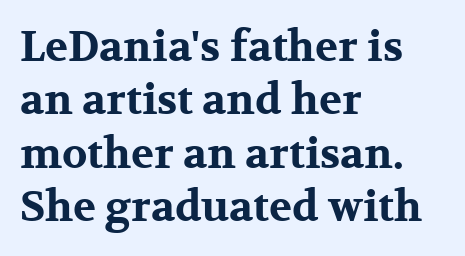
Q: Is the text bold? A: Yes.
Q: Is the text italic (slanted)? A: No, it is upright.
Q: Is the typeface a serif or a sans-serif typeface? A: Serif.
Q: Is the text underlined? A: No.
Q: How is the paragraph aligned? A: Left-aligned.
Q: Is the spacing between letters normal or unusually wide? A: Normal.
Q: Is the spacing between lines tight, normal or loose? A: Normal.
Q: Width (condensed, normal, or wide)? A: Wide.
Q: Stroke contrast? A: Medium.
Q: x-height? A: Medium.
Q: Monospaced? A: No.
